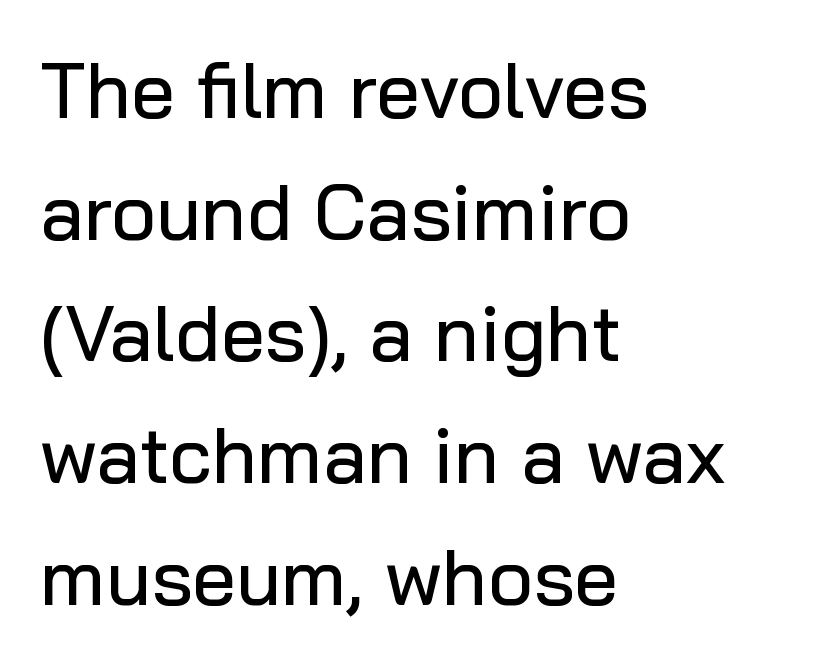
Q: Is the text italic (slanted)? A: No, it is upright.
Q: Is the typeface a serif or a sans-serif typeface? A: Sans-serif.
Q: Is the text underlined? A: No.
Q: How is the paragraph aligned? A: Left-aligned.
Q: Is the spacing between letters normal or unusually wide? A: Normal.
Q: Is the spacing between lines tight, normal or loose? A: Normal.
Q: Width (condensed, normal, or wide)? A: Normal.
Q: Stroke contrast? A: Low.
Q: x-height? A: Medium.
Q: Monospaced? A: No.
